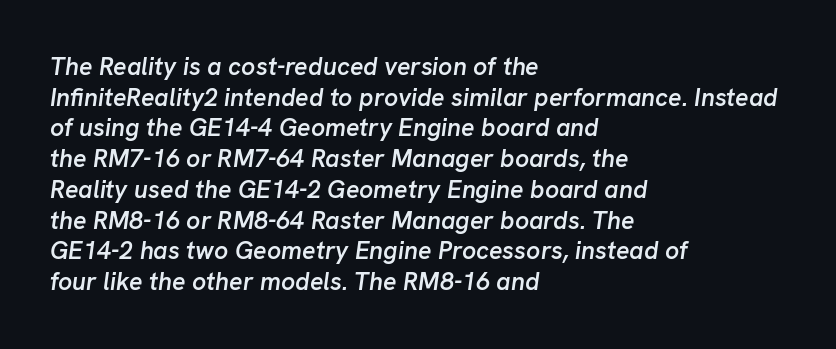
The image shows 25 px text type, italic (leaning right); set left-aligned, line spacing 1.23x, normal letter spacing, not underlined.
